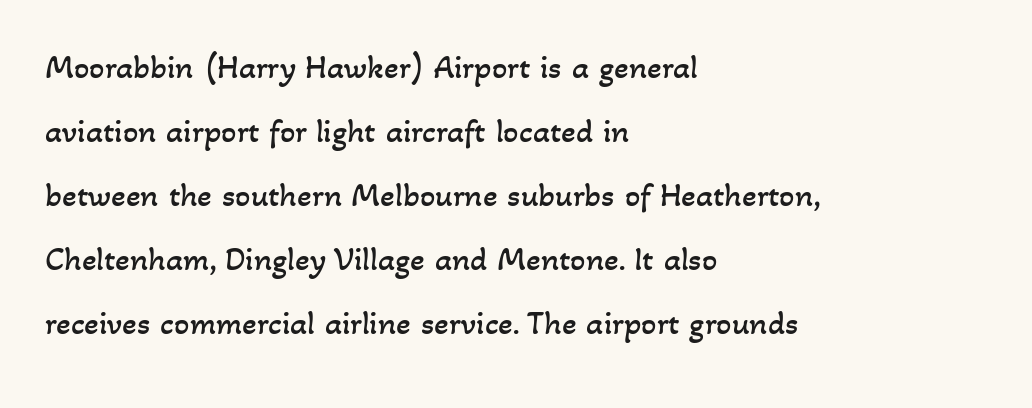
{"bold": "no", "weight": "regular", "width": "normal", "stroke_contrast": "low", "x_height": "small", "monospaced": "no", "underline": "no", "align": "left", "line_spacing_ratio": 1.88, "letter_spacing": "normal", "letter_spacing_em": 0.0, "glyph_px": 34}
